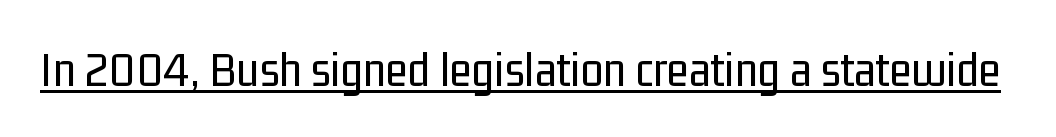
Q: Is the text bold? A: No.
Q: Is the text italic (slanted)? A: No, it is upright.
Q: Is the typeface a serif or a sans-serif typeface? A: Sans-serif.
Q: Is the text underlined? A: Yes.
Q: Is the spacing between letters normal or unusually wide? A: Normal.
Q: Width (condensed, normal, or wide)? A: Condensed.
Q: Stroke contrast? A: Low.
Q: x-height? A: Medium.
Q: Monospaced? A: No.
